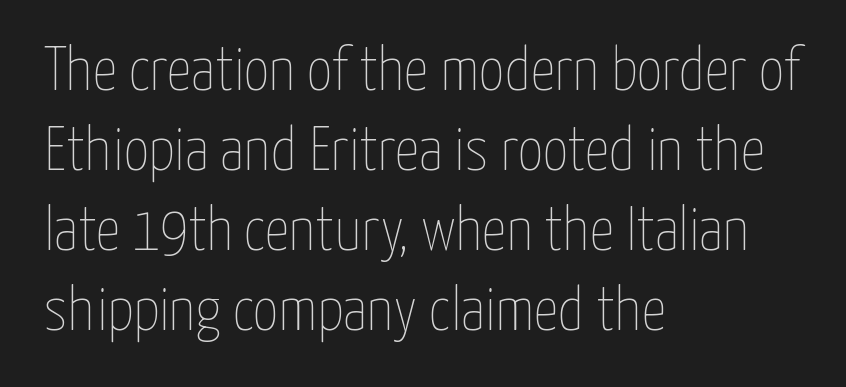
Q: Is the text bold? A: No.
Q: Is the text italic (slanted)? A: No, it is upright.
Q: Is the text underlined? A: No.
Q: How is the paragraph aligned? A: Left-aligned.
Q: Is the spacing between letters normal or unusually wide? A: Normal.
Q: Is the spacing between lines tight, normal or loose? A: Normal.
Q: Width (condensed, normal, or wide)? A: Condensed.
Q: Stroke contrast? A: Low.
Q: x-height? A: Medium.
Q: Monospaced? A: No.
